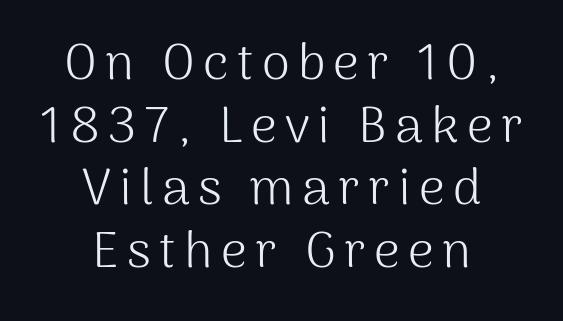
Q: Is the text bold? A: No.
Q: Is the text italic (slanted)? A: No, it is upright.
Q: Is the typeface a serif or a sans-serif typeface? A: Sans-serif.
Q: Is the text underlined? A: No.
Q: How is the paragraph aligned? A: Centered.
Q: Width (condensed, normal, or wide)? A: Normal.
Q: Stroke contrast? A: Medium.
Q: x-height? A: Medium.
Q: Monospaced? A: No.
